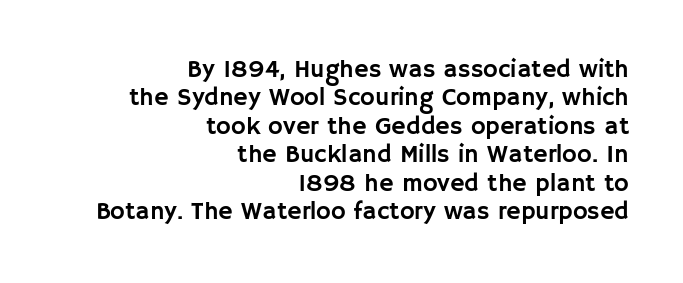
Q: Is the text italic (slanted)? A: No, it is upright.
Q: Is the text underlined? A: No.
Q: How is the paragraph aligned? A: Right-aligned.
Q: Is the spacing between letters normal or unusually wide? A: Normal.
Q: Is the spacing between lines tight, normal or loose? A: Tight.
